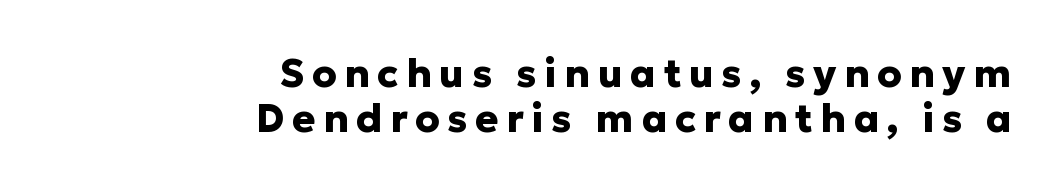
Q: Is the text bold? A: Yes.
Q: Is the text italic (slanted)? A: No, it is upright.
Q: Is the typeface a serif or a sans-serif typeface? A: Sans-serif.
Q: Is the text underlined? A: No.
Q: How is the paragraph aligned? A: Right-aligned.
Q: Is the spacing between lines tight, normal or loose? A: Tight.
Q: Width (condensed, normal, or wide)? A: Normal.
Q: Stroke contrast? A: Low.
Q: x-height? A: Medium.
Q: Monospaced? A: No.
